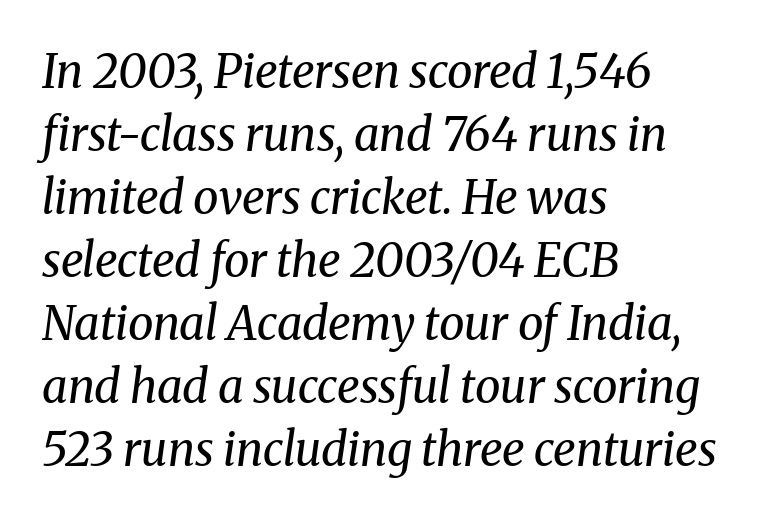
Regarding leading, the lines here are spaced in the standard way. Bold? No — there's no thickening of the strokes. The whole block is typeset with a tilt. Each letter's strokes conclude with small projecting serifs. Plain, unruled lines of type. In terms of letterspacing, this is plain default setting.
